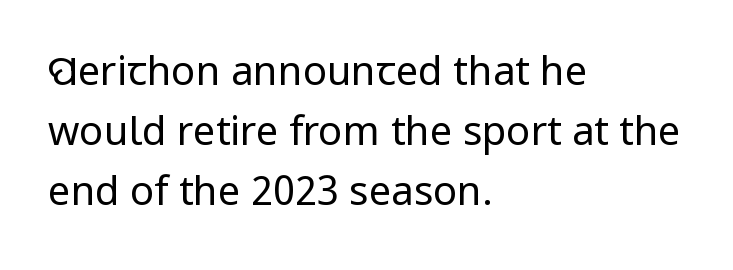
Q: Is the text bold? A: No.
Q: Is the text italic (slanted)? A: No, it is upright.
Q: Is the typeface a serif or a sans-serif typeface? A: Sans-serif.
Q: Is the text underlined? A: No.
Q: How is the paragraph aligned? A: Left-aligned.
Q: Is the spacing between letters normal or unusually wide? A: Normal.
Q: Is the spacing between lines tight, normal or loose? A: Normal.
Q: Width (condensed, normal, or wide)? A: Normal.
Q: Stroke contrast? A: Low.
Q: x-height? A: Medium.
Q: Monospaced? A: No.
